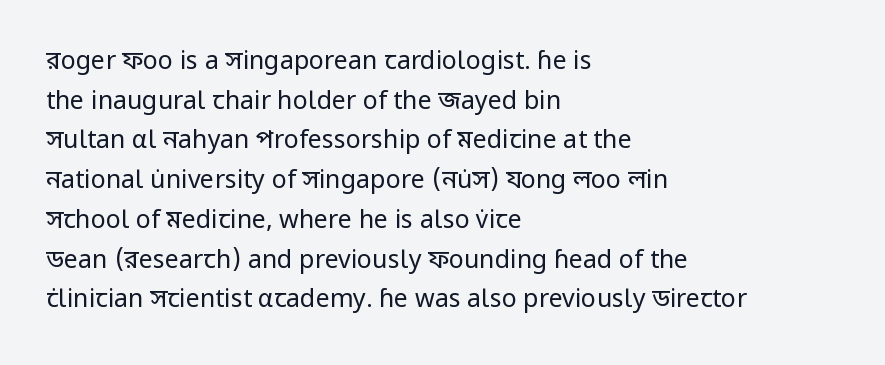
No italicization has been applied; the sample stays upright. Which margin do the lines hug? The left one — the right edge is uneven. Interline gaps are of average width in this sample. Descender tails drop into unmarked territory.
